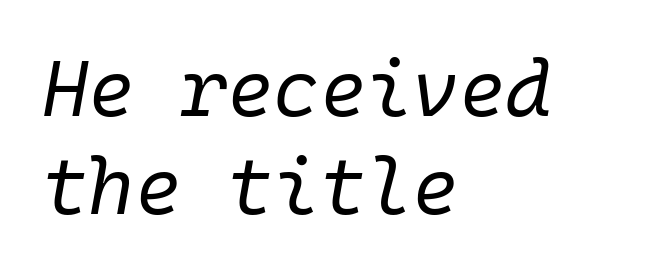
The letters march in equal steps, a hallmark of fixed-pitch type. Line beginnings align vertically; line endings do not. No letter is thick-stroked: the sample isn't bold. The zone under the glyphs is completely vacant.
